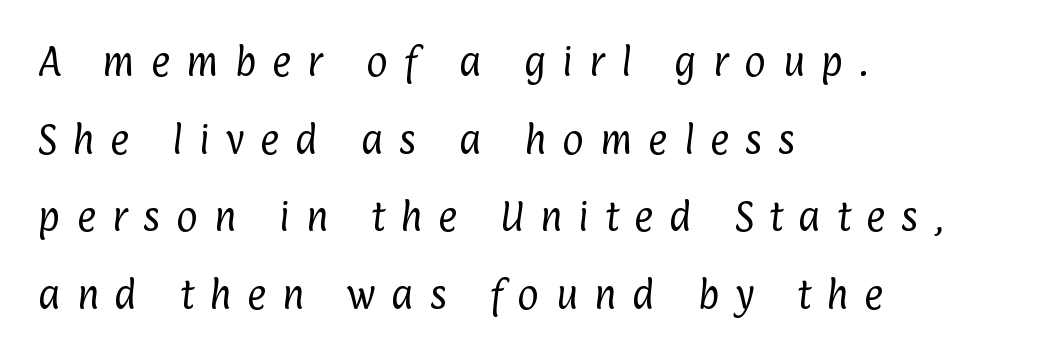
Nothing heavy about these letters — not bold at all. Has an underline been added? It has not. Grotesque or geometric, the face here clearly has no serifs. Varying glyph widths throughout — classic text-font behaviour. A classic flush-left, rag-right setting is used for this passage.
